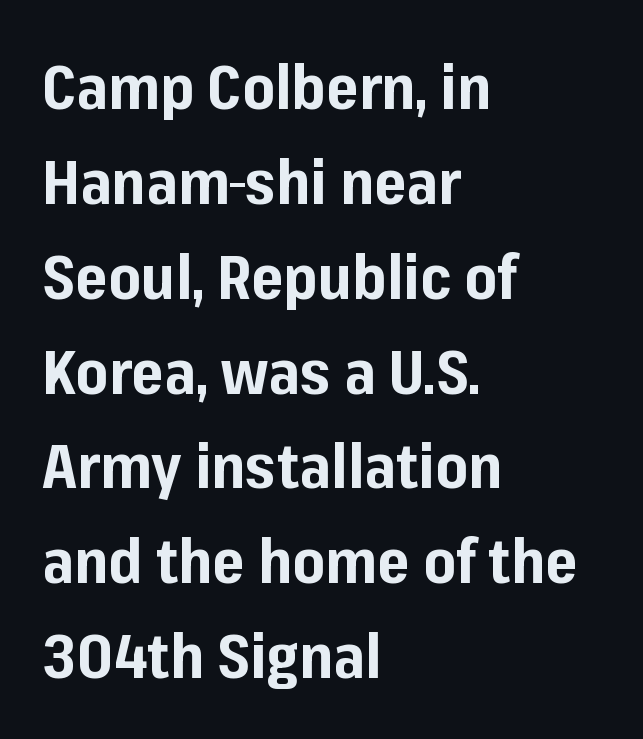
The image shows 62 px bold sans-serif type, upright; set left-aligned, normal line spacing (1.53x), normal letter spacing, not underlined; low stroke contrast and a medium x-height.
